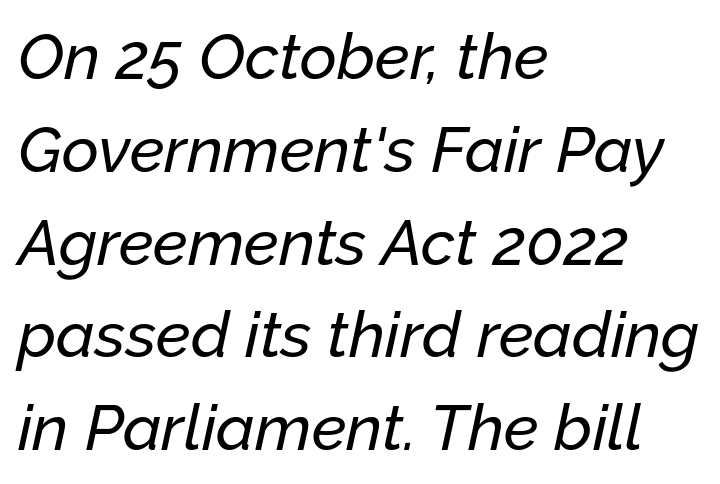
The image shows 64 px text type, italic (leaning right); set left-aligned, normal line spacing (1.45x), normal letter spacing, not underlined; low stroke contrast and a medium x-height.
